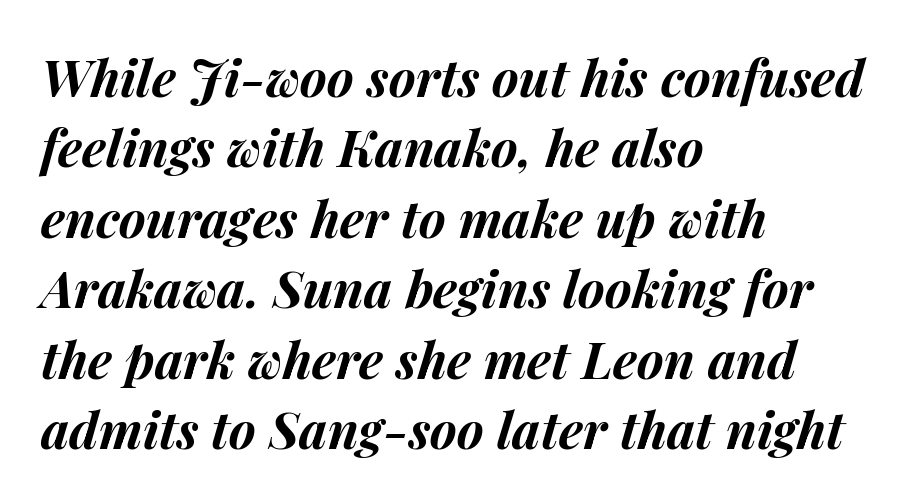
Q: Is the text bold? A: Yes.
Q: Is the text italic (slanted)? A: Yes, it leans right by about 14 degrees.
Q: Is the text underlined? A: No.
Q: How is the paragraph aligned? A: Left-aligned.
Q: Is the spacing between letters normal or unusually wide? A: Normal.
Q: Is the spacing between lines tight, normal or loose? A: Normal.
Q: Width (condensed, normal, or wide)? A: Normal.
Q: Stroke contrast? A: Medium.
Q: x-height? A: Medium.
Q: Monospaced? A: No.
